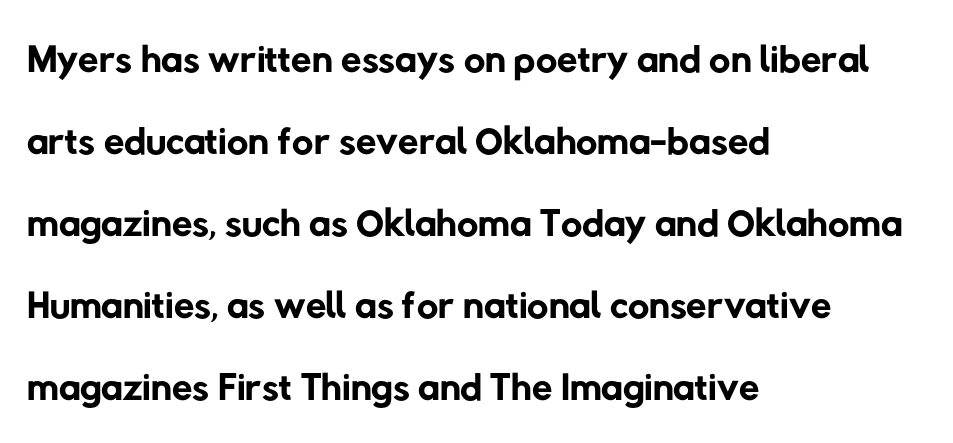
Q: Is the text bold? A: No.
Q: Is the typeface a serif or a sans-serif typeface? A: Sans-serif.
Q: Is the text underlined? A: No.
Q: How is the paragraph aligned? A: Left-aligned.
Q: Is the spacing between letters normal or unusually wide? A: Normal.
Q: Is the spacing between lines tight, normal or loose? A: Normal.
Q: Width (condensed, normal, or wide)? A: Normal.
Q: Stroke contrast? A: Low.
Q: x-height? A: Medium.
Q: Monospaced? A: No.
